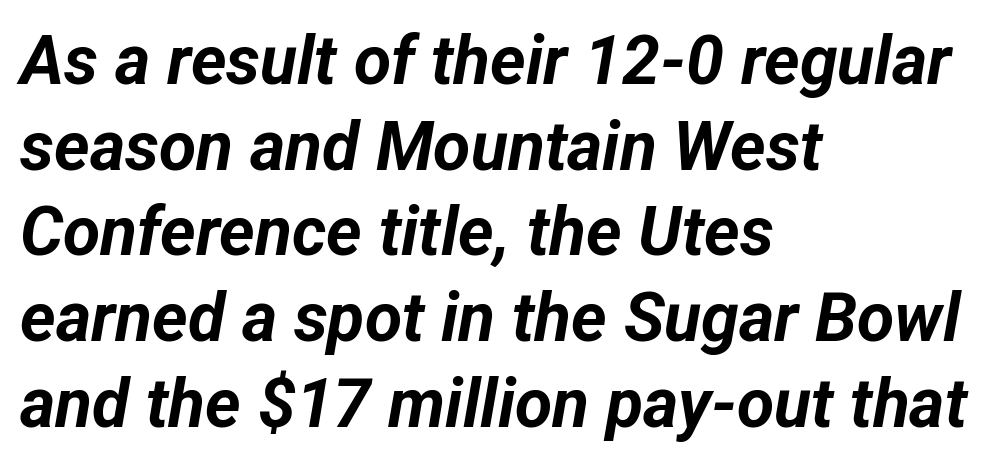
Q: Is the text bold? A: Yes.
Q: Is the text italic (slanted)? A: Yes, it leans right by about 12 degrees.
Q: Is the text underlined? A: No.
Q: How is the paragraph aligned? A: Left-aligned.
Q: Is the spacing between letters normal or unusually wide? A: Normal.
Q: Is the spacing between lines tight, normal or loose? A: Normal.
Q: Width (condensed, normal, or wide)? A: Normal.
Q: Stroke contrast? A: Low.
Q: x-height? A: Medium.
Q: Monospaced? A: No.
